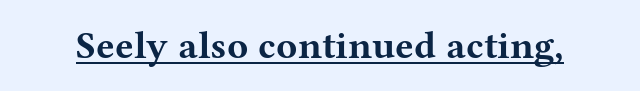
Every letter is thick-stroked: bold, no question. Each line of the rendering has a horizontal stroke beneath the glyphs. Letterform terminals end in serifs throughout the passage. The font's upright variant was chosen for this text. The line texture is even and compact thanks to regular tracking.
